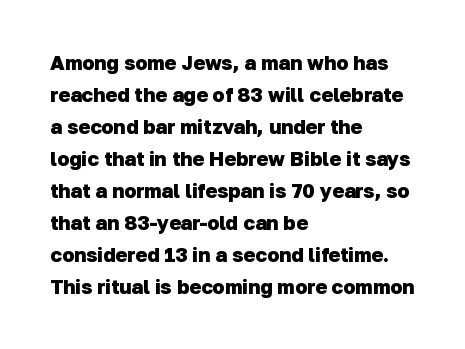
Observe the ordinary spacing: letters are neighbours, not strangers. Weight: bold. The text block is weighted toward the left margin, trailing off unevenly rightward. Quick note: interline space is typical. The space beneath each line is pristine and unruled.
